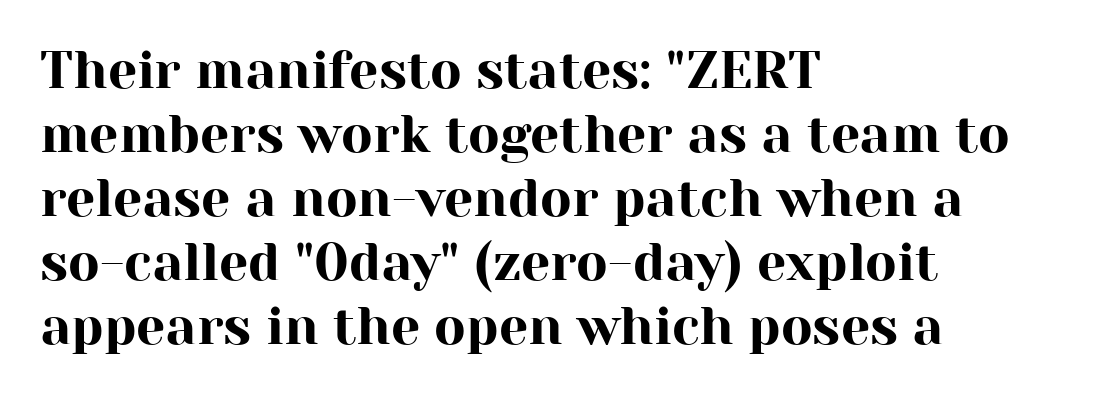
The lettering holds an erect, upright posture throughout. Where is the straight margin? On the left. The letters advance in unequal steps, a hallmark of proportional type. The font family rendered here belongs to the serif group.
